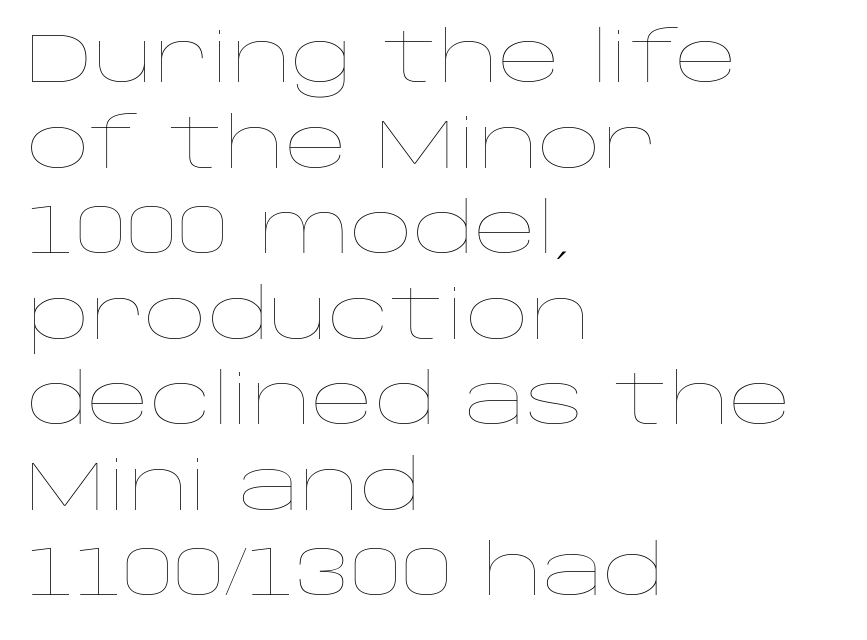
{"italic": "no", "bold": "no", "weight": "thin", "width": "wide", "stroke_contrast": "low", "x_height": "large", "monospaced": "no", "underline": "no", "align": "left", "line_spacing_ratio": 1.24, "letter_spacing": "normal", "letter_spacing_em": 0.0, "glyph_px": 69}
